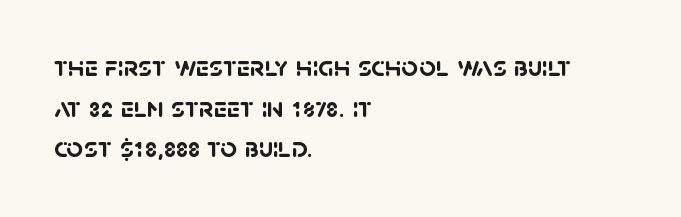
Q: Is the text bold? A: Yes.
Q: Is the typeface a serif or a sans-serif typeface? A: Sans-serif.
Q: Is the text underlined? A: No.
Q: How is the paragraph aligned? A: Left-aligned.
Q: Is the spacing between letters normal or unusually wide? A: Normal.
Q: Is the spacing between lines tight, normal or loose? A: Normal.
Q: Width (condensed, normal, or wide)? A: Normal.
Q: Stroke contrast? A: Low.
Q: x-height? A: Large.
Q: Monospaced? A: No.
